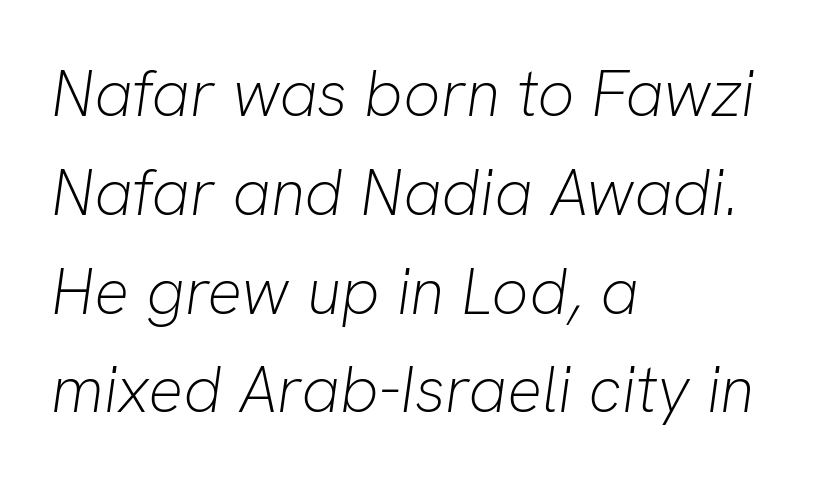
Q: Is the text bold? A: No.
Q: Is the text italic (slanted)? A: Yes, it leans right by about 8 degrees.
Q: Is the text underlined? A: No.
Q: How is the paragraph aligned? A: Left-aligned.
Q: Is the spacing between letters normal or unusually wide? A: Normal.
Q: Is the spacing between lines tight, normal or loose? A: Normal.
Q: Width (condensed, normal, or wide)? A: Normal.
Q: Stroke contrast? A: Low.
Q: x-height? A: Medium.
Q: Monospaced? A: No.
